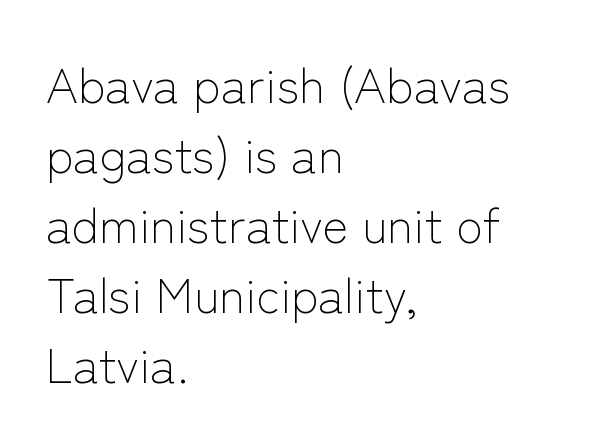
{"serif": "no", "italic": "no", "bold": "no", "weight": "light", "width": "normal", "stroke_contrast": "low", "x_height": "medium", "monospaced": "no", "underline": "no", "align": "left", "line_spacing": "normal", "line_spacing_ratio": 1.43, "letter_spacing": "normal", "letter_spacing_em": 0.0, "glyph_px": 49}
